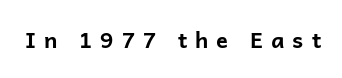
Q: Is the text bold? A: Yes.
Q: Is the text italic (slanted)? A: No, it is upright.
Q: Is the text underlined? A: No.
Q: Is the spacing between letters normal or unusually wide? A: Unusually wide.
